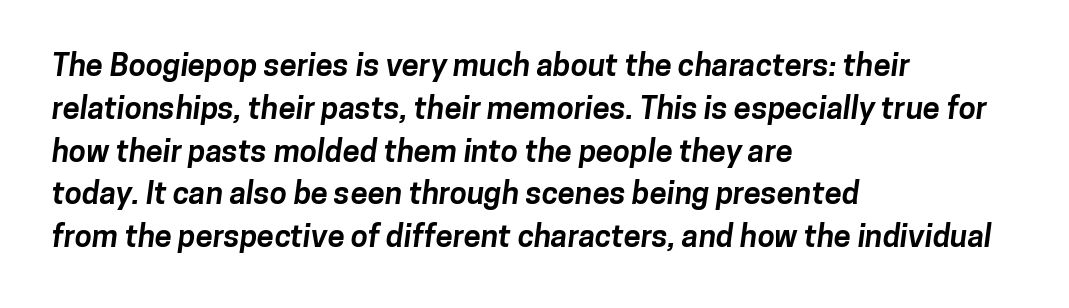
The image shows 31 px bold sans-serif type; set left-aligned, normal line spacing (1.38x), normal letter spacing, not underlined; low stroke contrast and a medium x-height.
